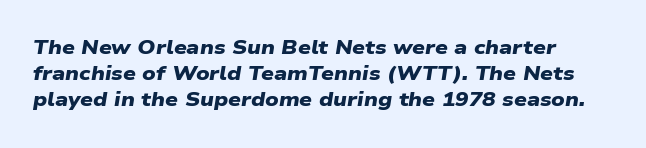
The image shows 20 px bold type; set normal line spacing (1.31x), normal letter spacing, not underlined.
